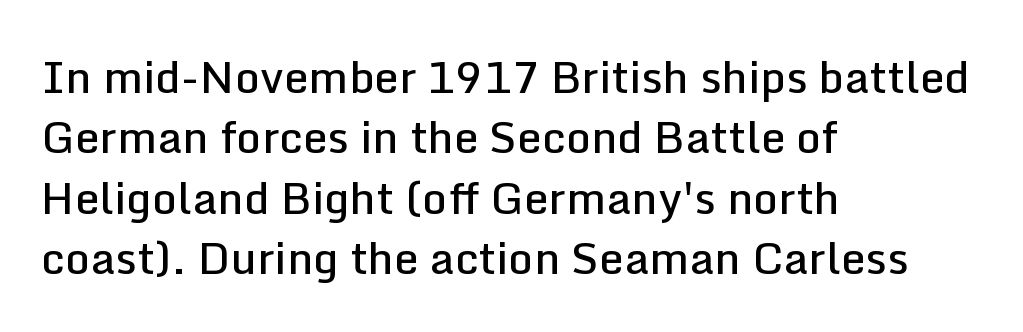
The rendering anchors every line to the left-hand side. This sample has the flowing, uneven cadence of proportional lettering. Clear beneath every line of the passage. If you drew a line through each stem, it would be perfectly vertical.
